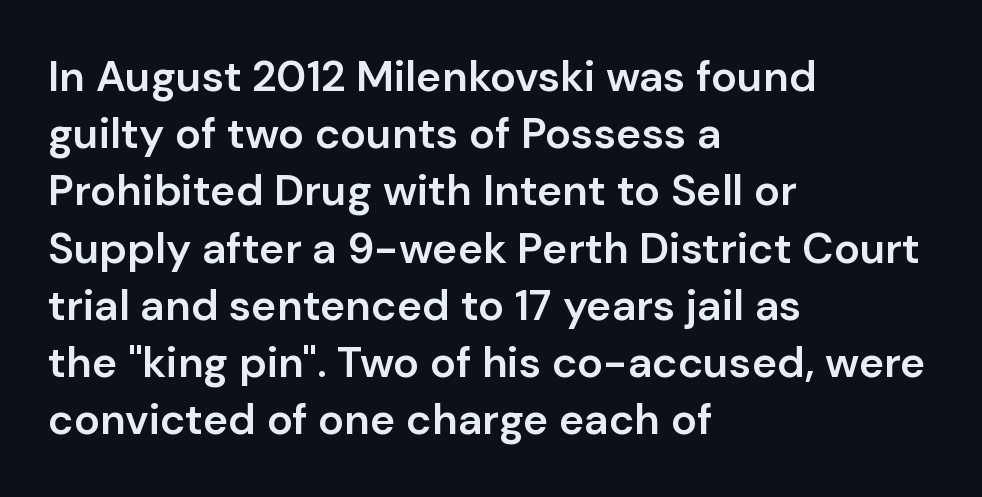
Q: Is the text bold? A: Semi-bold.
Q: Is the text italic (slanted)? A: No, it is upright.
Q: Is the typeface a serif or a sans-serif typeface? A: Sans-serif.
Q: Is the text underlined? A: No.
Q: How is the paragraph aligned? A: Left-aligned.
Q: Is the spacing between letters normal or unusually wide? A: Normal.
Q: Is the spacing between lines tight, normal or loose? A: Normal.
Q: Width (condensed, normal, or wide)? A: Normal.
Q: Stroke contrast? A: Low.
Q: x-height? A: Medium.
Q: Monospaced? A: No.
